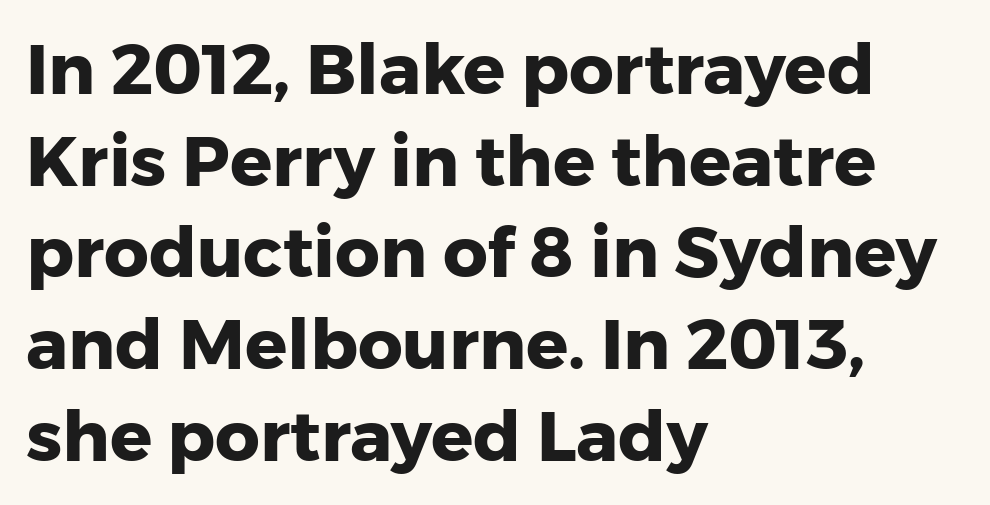
Summary of vertical rhythm: regular, with standard interline spacing. Italic? Not at all — the glyphs are vertical. The passage shown is typed in a proportional face where columns would drift. You could call the tracking neutral — neither tight nor loose.
